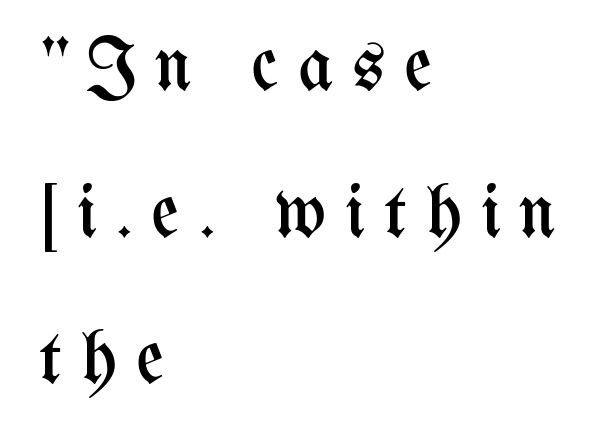
Q: Is the text bold? A: No.
Q: Is the text italic (slanted)? A: No, it is upright.
Q: Is the text underlined? A: No.
Q: How is the paragraph aligned? A: Left-aligned.
Q: Is the spacing between letters normal or unusually wide? A: Unusually wide.
Q: Is the spacing between lines tight, normal or loose? A: Loose.
Q: Width (condensed, normal, or wide)? A: Condensed.
Q: Stroke contrast? A: Medium.
Q: x-height? A: Medium.
Q: Monospaced? A: No.
